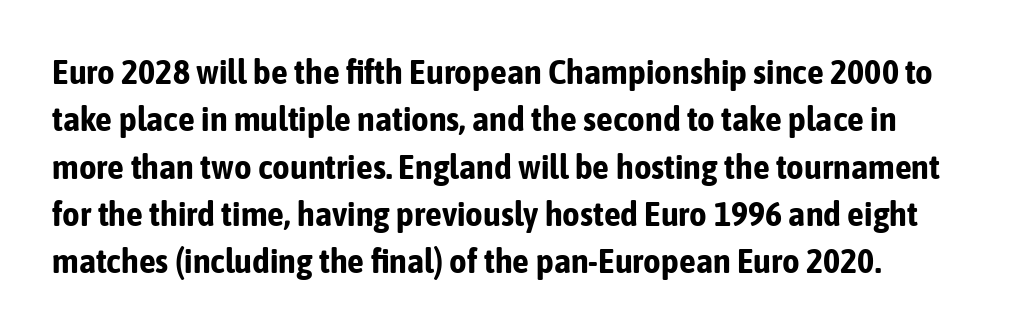
Vertically, the passage feels balanced, rows spaced as you'd expect. Spacing verdict: proportional, widths tailored to each character. The foot of each line stays bare and open. All the whitespace from short lines collects on the right. In terms of posture, this sample is upright. Standard letterfit; no display-style spreading of the glyphs.
